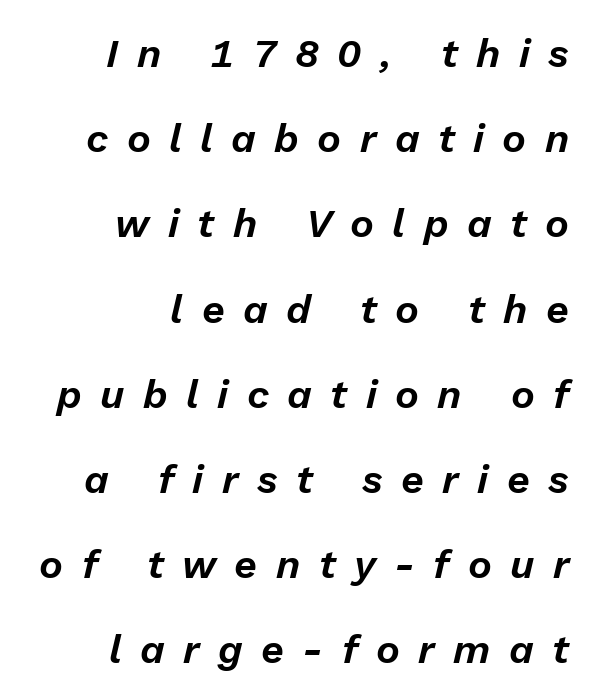
The image shows 40 px text type, italic (leaning right); set right-aligned, loose line spacing (2.13x), unusually wide letter spacing (+0.46 em), not underlined; low stroke contrast and a medium x-height.
